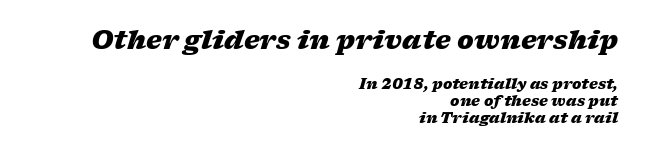
The image shows 25 px bold type, italic (leaning right); set right-aligned, line spacing 1.18x, normal letter spacing, not underlined; the first (top) block is 1.79x larger.
